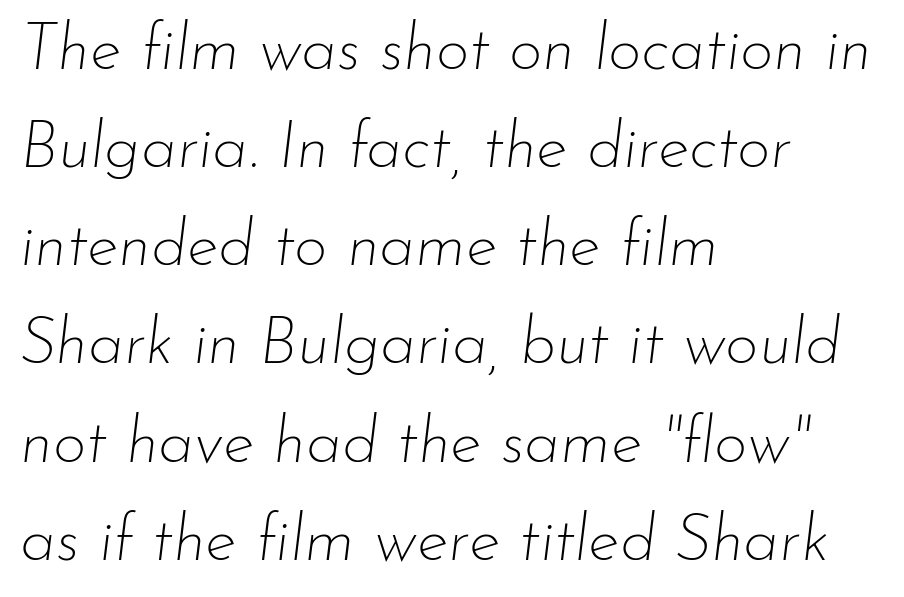
The image shows 65 px thin type, italic (leaning right); set left-aligned, normal line spacing (1.51x), normal letter spacing, not underlined; low stroke contrast and a small x-height.
